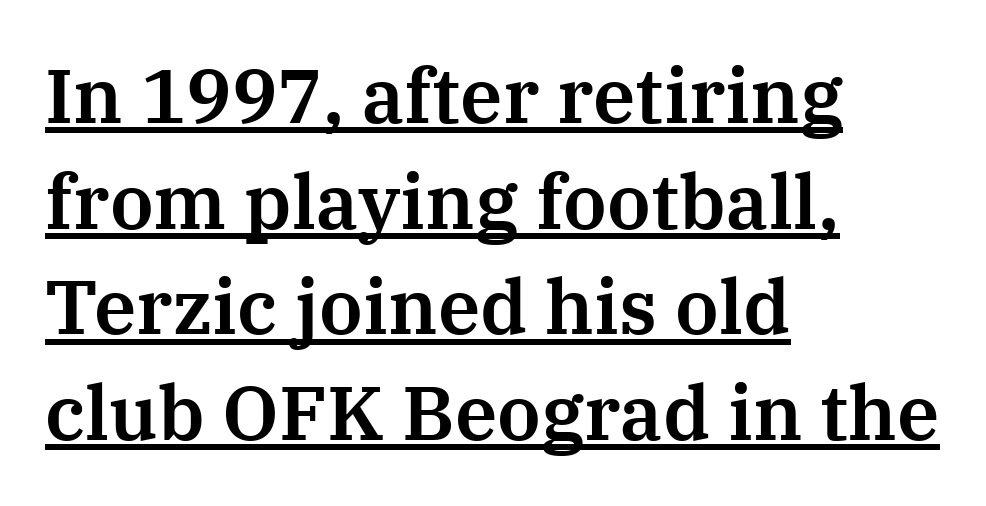
The image shows 76 px serif type, upright; set left-aligned, normal line spacing (1.39x), normal letter spacing, underlined; medium stroke contrast and a medium x-height.
